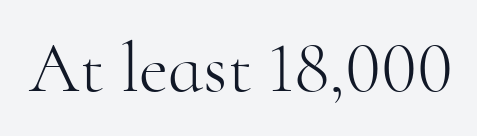
Any mark beneath the type? The region is blank. The type is set solid horizontally, with unmodified tracking. Unlike a clean sans, this face finishes its strokes with serifs. Tall strokes in this sample are plumb rather than angled.
